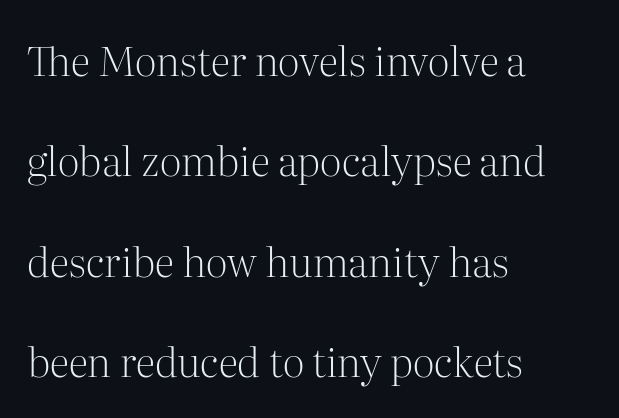
Q: Is the text bold? A: No.
Q: Is the text italic (slanted)? A: No, it is upright.
Q: Is the typeface a serif or a sans-serif typeface? A: Serif.
Q: Is the text underlined? A: No.
Q: How is the paragraph aligned? A: Left-aligned.
Q: Is the spacing between letters normal or unusually wide? A: Normal.
Q: Is the spacing between lines tight, normal or loose? A: Loose.
Q: Width (condensed, normal, or wide)? A: Normal.
Q: Stroke contrast? A: Medium.
Q: x-height? A: Medium.
Q: Monospaced? A: No.
